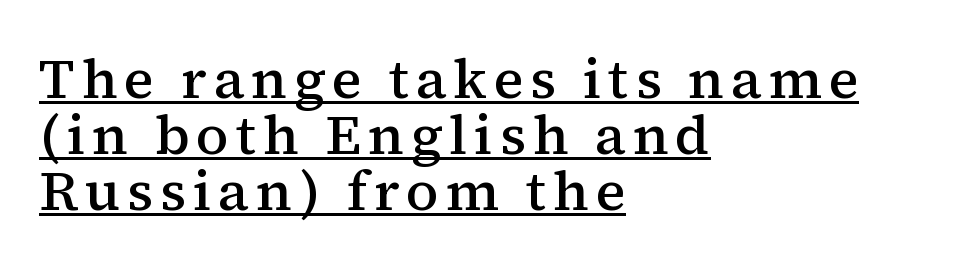
The image shows 56 px semibold serif type, upright; set left-aligned, tight line spacing (1.0x), underlined; medium stroke contrast and a medium x-height.
